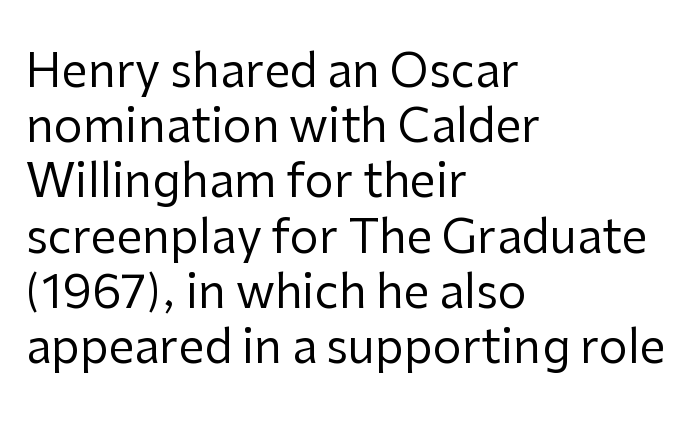
Q: Is the text bold? A: No.
Q: Is the text italic (slanted)? A: No, it is upright.
Q: Is the typeface a serif or a sans-serif typeface? A: Sans-serif.
Q: Is the text underlined? A: No.
Q: How is the paragraph aligned? A: Left-aligned.
Q: Is the spacing between letters normal or unusually wide? A: Normal.
Q: Width (condensed, normal, or wide)? A: Normal.
Q: Stroke contrast? A: Low.
Q: x-height? A: Medium.
Q: Monospaced? A: No.
